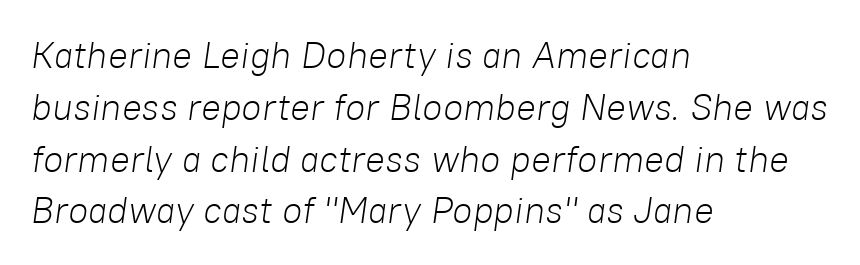
Q: Is the text bold? A: No.
Q: Is the text italic (slanted)? A: Yes, it leans right by about 8 degrees.
Q: Is the text underlined? A: No.
Q: How is the paragraph aligned? A: Left-aligned.
Q: Is the spacing between letters normal or unusually wide? A: Normal.
Q: Is the spacing between lines tight, normal or loose? A: Normal.
Q: Width (condensed, normal, or wide)? A: Normal.
Q: Stroke contrast? A: Low.
Q: x-height? A: Medium.
Q: Monospaced? A: No.
